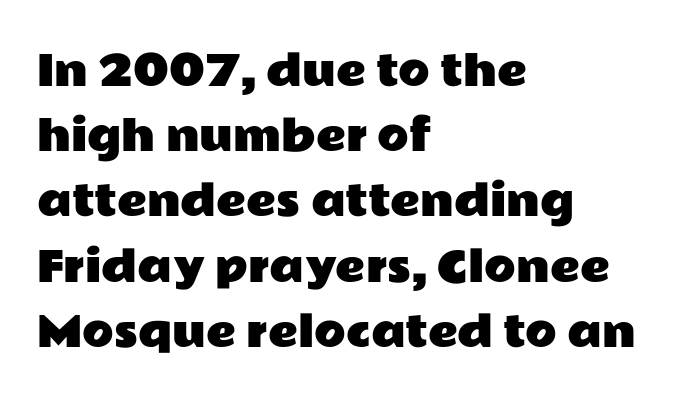
{"serif": "no", "italic": "no", "width": "wide", "stroke_contrast": "low", "x_height": "medium", "monospaced": "no", "underline": "no", "align": "left", "line_spacing": "normal", "line_spacing_ratio": 1.59, "letter_spacing": "normal", "letter_spacing_em": 0.0, "glyph_px": 41}
